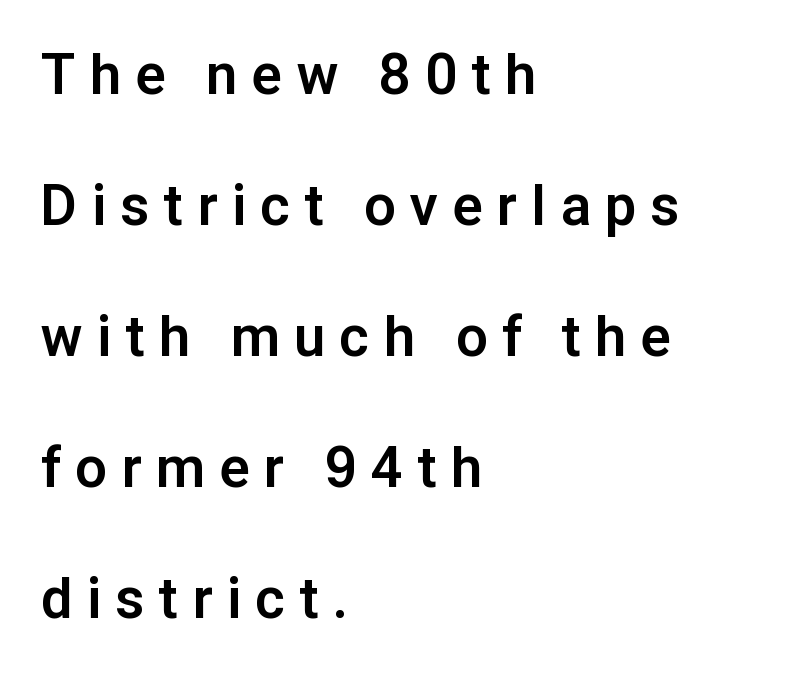
The area under the type is left untouched. Posture: upright roman. The passage is arranged the way most books set body copy — flush left. Note the varied advance widths — an 'i' is clearly narrower than an 'm'. Loose tracking; the words dissolve into strings of separated letters. Quick note: interline space is abundant.
